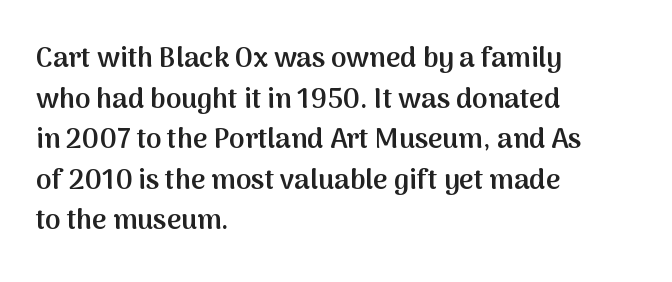
Q: Is the text bold? A: Semi-bold.
Q: Is the text italic (slanted)? A: No, it is upright.
Q: Is the typeface a serif or a sans-serif typeface? A: Sans-serif.
Q: Is the text underlined? A: No.
Q: How is the paragraph aligned? A: Left-aligned.
Q: Is the spacing between letters normal or unusually wide? A: Normal.
Q: Is the spacing between lines tight, normal or loose? A: Normal.
Q: Width (condensed, normal, or wide)? A: Normal.
Q: Stroke contrast? A: Medium.
Q: x-height? A: Medium.
Q: Monospaced? A: No.
